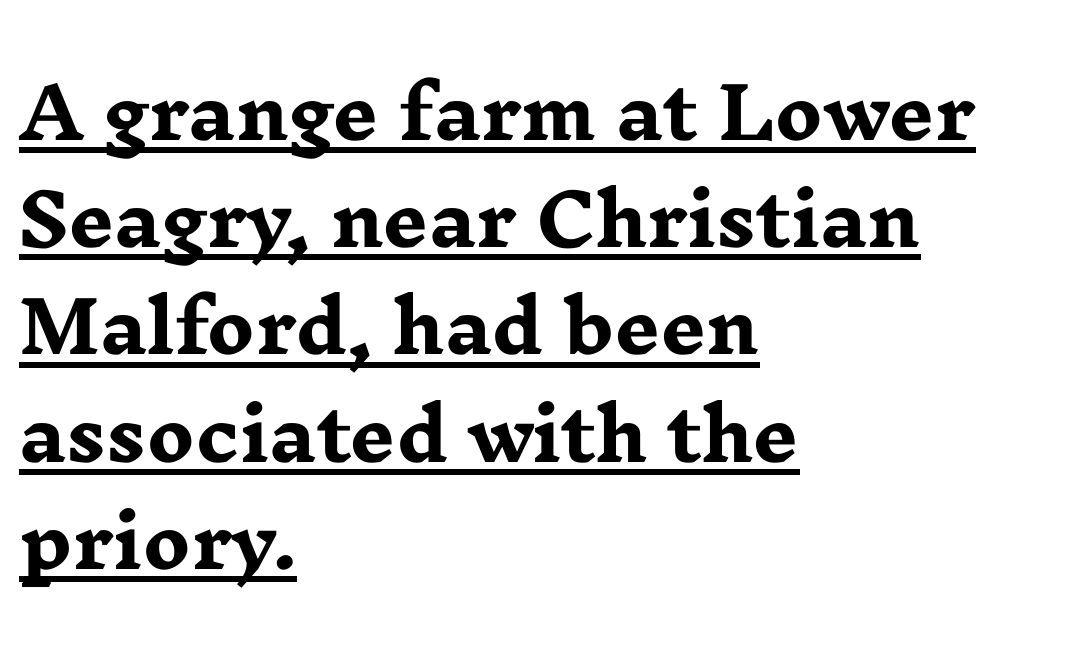
Nope, not italic — everything's standing straight. The passage shown is typed in a proportional face where columns would drift. The block of text has a typical density, with ordinary space between rows. The font family rendered here belongs to the serif group. Is there an underline? Yes — a line sits under the letters. Layout note: lines flush left.
